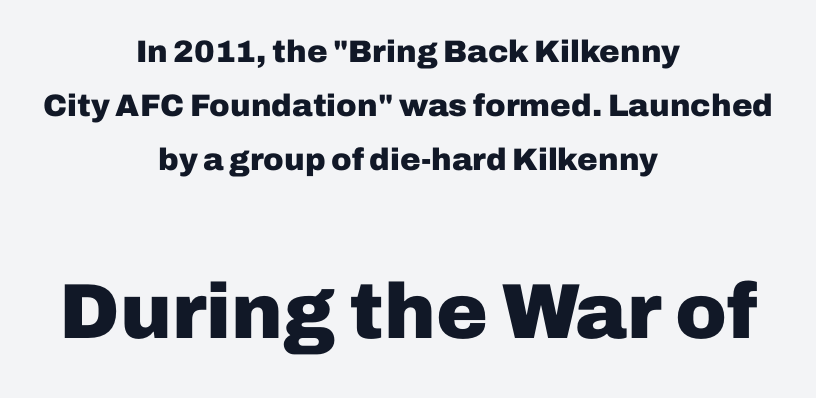
Q: Is the text bold? A: Yes.
Q: Is the text italic (slanted)? A: No, it is upright.
Q: Is the typeface a serif or a sans-serif typeface? A: Sans-serif.
Q: Is the text underlined? A: No.
Q: How is the paragraph aligned? A: Centered.
Q: Is the spacing between letters normal or unusually wide? A: Normal.
Q: Which block of text is set in a larger size, the first (top) or the second (bottom)? A: The second (bottom) one.
Q: Width (condensed, normal, or wide)? A: Normal.
Q: Stroke contrast? A: Low.
Q: x-height? A: Medium.
Q: Monospaced? A: No.
